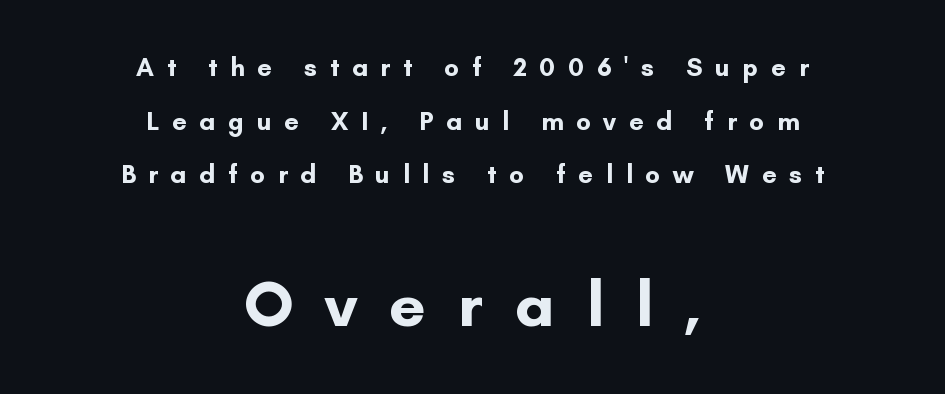
Interline gaps are noticeably wide in this sample. The composition opens small and finishes big. Just letters on the line, the space beneath them empty. The paragraph shown floats in the horizontal middle. Display-style spreading of the glyphs; the letterfit is very open.
